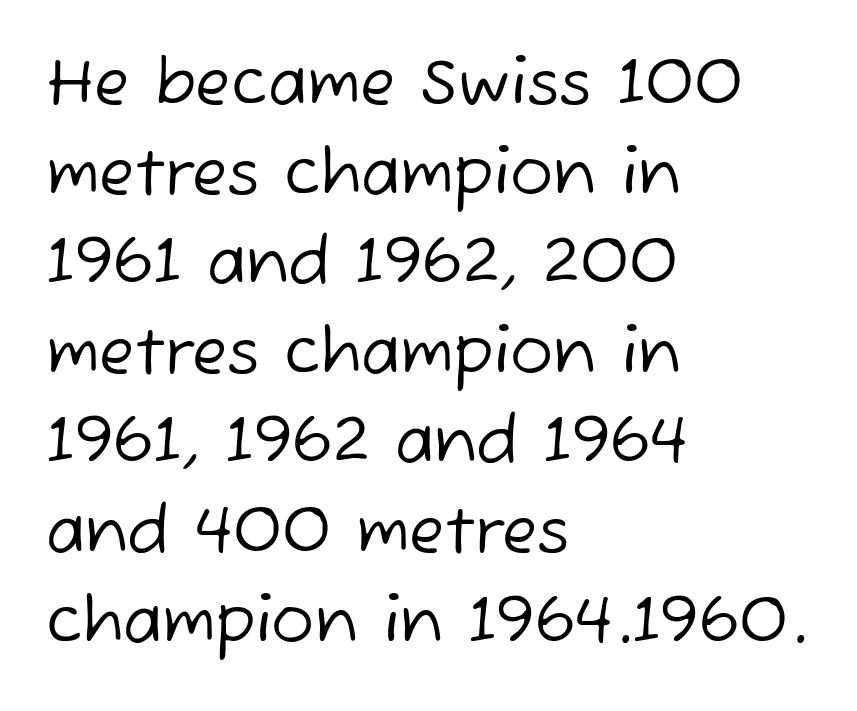
Q: Is the text bold? A: No.
Q: Is the typeface a serif or a sans-serif typeface? A: Sans-serif.
Q: Is the text underlined? A: No.
Q: How is the paragraph aligned? A: Left-aligned.
Q: Is the spacing between letters normal or unusually wide? A: Normal.
Q: Is the spacing between lines tight, normal or loose? A: Normal.
Q: Width (condensed, normal, or wide)? A: Normal.
Q: Stroke contrast? A: Low.
Q: x-height? A: Medium.
Q: Monospaced? A: No.
